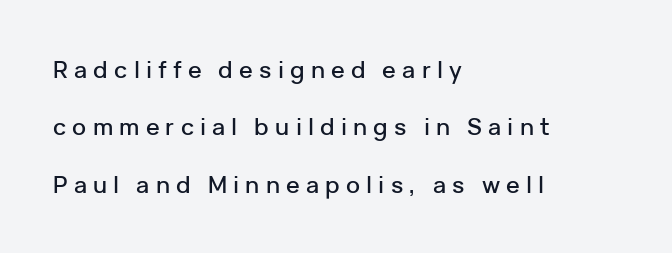
{"italic": "no", "underline": "no", "align": "left", "line_spacing": "loose", "line_spacing_ratio": 2.49, "letter_spacing": "wide", "letter_spacing_em": 0.27, "glyph_px": 23}
